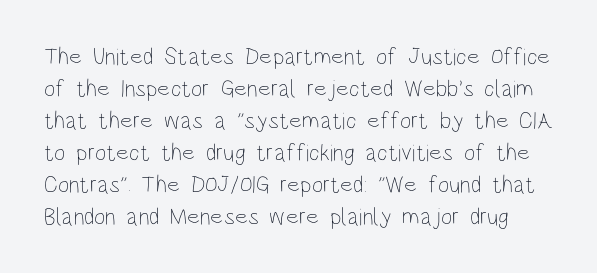
Q: Is the text bold? A: No.
Q: Is the text italic (slanted)? A: No, it is upright.
Q: Is the text underlined? A: No.
Q: Is the spacing between letters normal or unusually wide? A: Normal.
Q: Is the spacing between lines tight, normal or loose? A: Normal.
